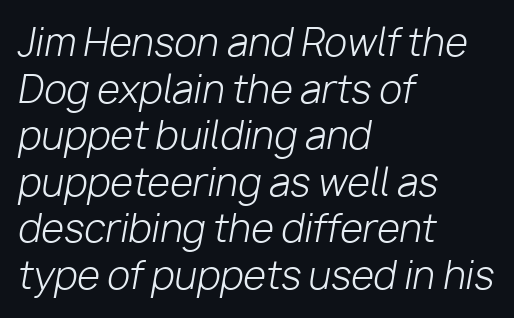
{"italic": "yes", "lean": "right", "slant_degrees": 10, "bold": "no", "weight": "light", "width": "normal", "stroke_contrast": "low", "x_height": "medium", "monospaced": "no", "underline": "no", "align": "left", "line_spacing": "normal", "line_spacing_ratio": 1.26, "letter_spacing": "normal", "letter_spacing_em": 0.0, "glyph_px": 37}
